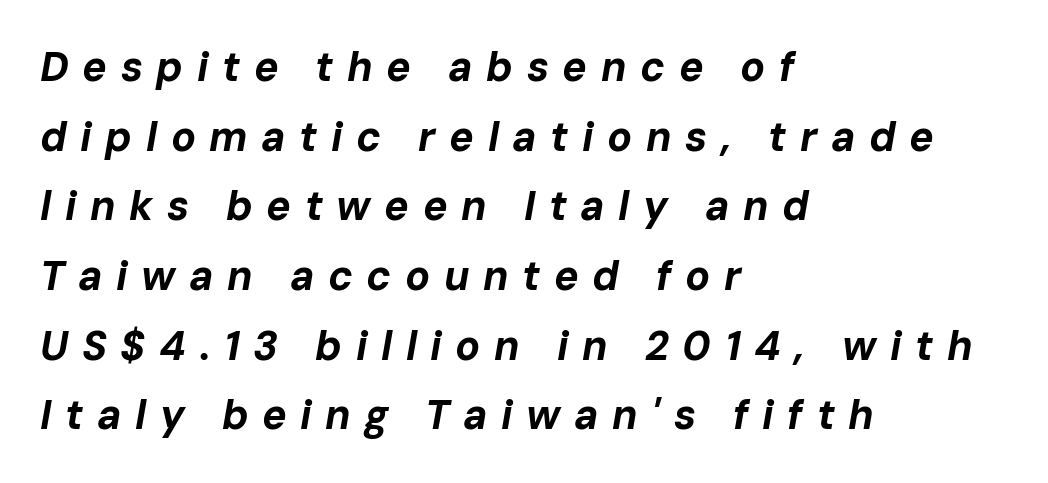
Q: Is the text bold? A: Yes.
Q: Is the text italic (slanted)? A: Yes, it leans right by about 10 degrees.
Q: Is the text underlined? A: No.
Q: How is the paragraph aligned? A: Left-aligned.
Q: Is the spacing between letters normal or unusually wide? A: Unusually wide.
Q: Is the spacing between lines tight, normal or loose? A: Normal.
Q: Width (condensed, normal, or wide)? A: Normal.
Q: Stroke contrast? A: Low.
Q: x-height? A: Medium.
Q: Monospaced? A: No.
